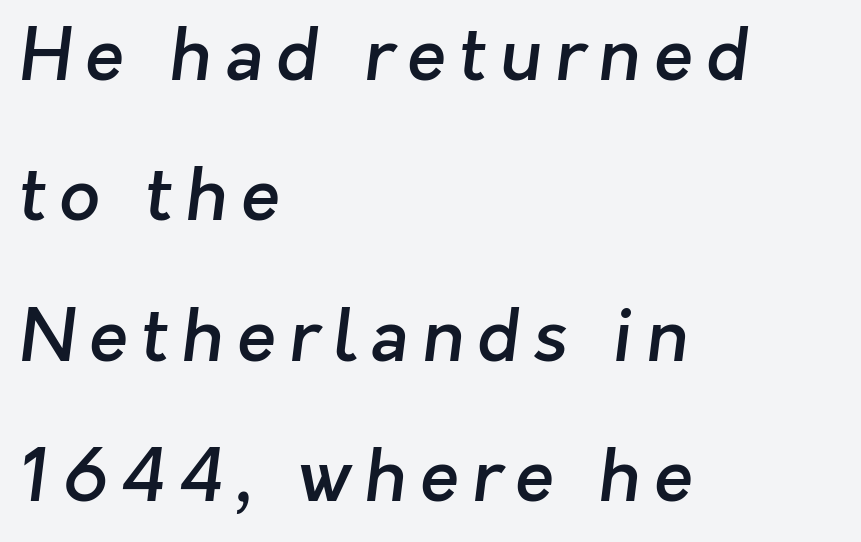
The image shows 72 px semibold sans-serif type; set left-aligned, loose line spacing (1.95x), not underlined; low stroke contrast and a medium x-height.
